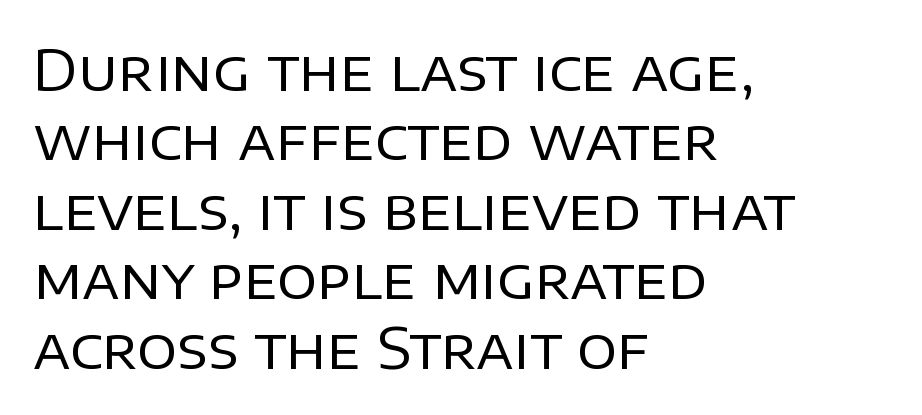
The image shows 56 px regular-weight sans-serif type, upright; set left-aligned, line spacing 1.24x, normal letter spacing, not underlined; low stroke contrast and a large x-height.
